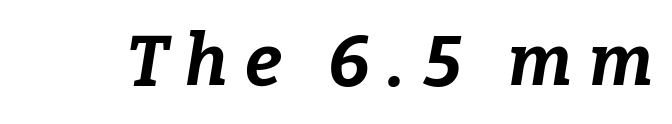
{"italic": "yes", "lean": "right", "slant_degrees": 9, "bold": "yes", "weight": "bold", "width": "normal", "stroke_contrast": "low", "x_height": "medium", "monospaced": "no", "underline": "no", "letter_spacing": "wide", "letter_spacing_em": 0.24, "glyph_px": 71}
